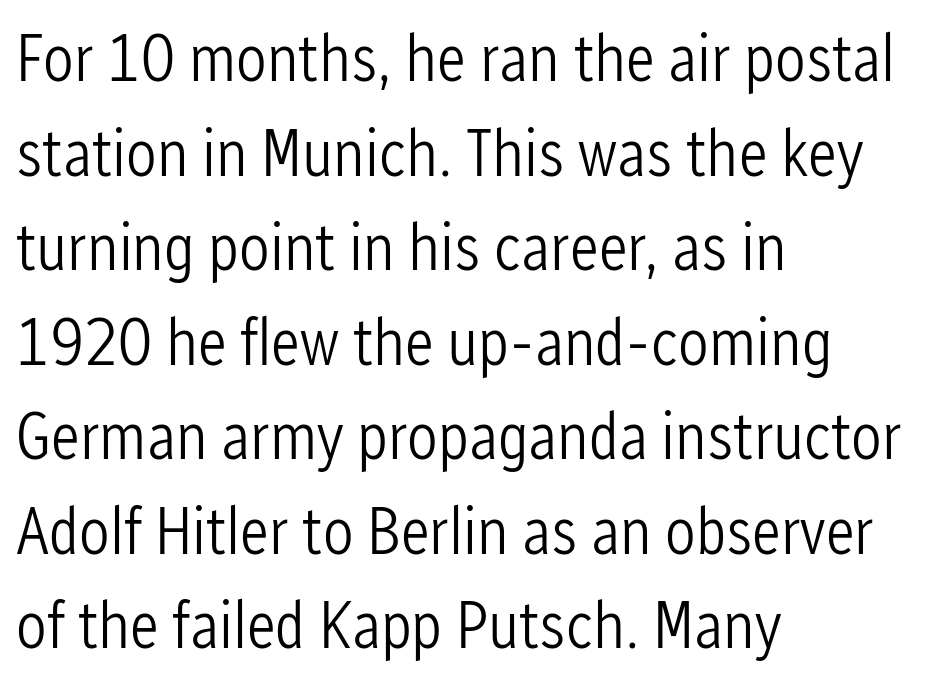
Do the characters align in a grid? No, the font is proportional. Words float on clear page, feet unadorned. No heavy texture on the line: the type isn't bold. I'd call this a sans setting — the letters go barefoot. In terms of letterspacing, this is plain default setting.
